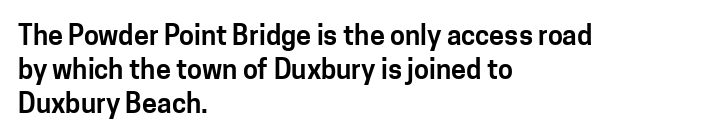
The image shows 27 px text type, upright; set left-aligned, normal line spacing (1.26x), normal letter spacing, not underlined.
